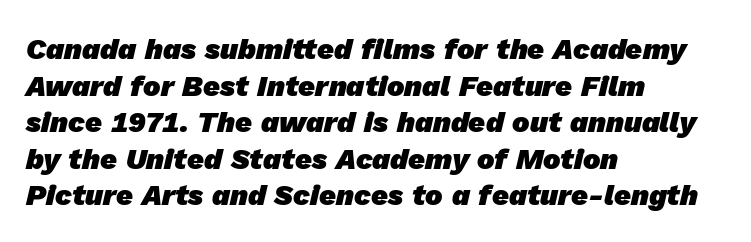
Q: Is the text bold? A: Yes.
Q: Is the typeface a serif or a sans-serif typeface? A: Sans-serif.
Q: Is the text underlined? A: No.
Q: How is the paragraph aligned? A: Left-aligned.
Q: Is the spacing between letters normal or unusually wide? A: Normal.
Q: Is the spacing between lines tight, normal or loose? A: Normal.
Q: Width (condensed, normal, or wide)? A: Normal.
Q: Stroke contrast? A: Low.
Q: x-height? A: Medium.
Q: Monospaced? A: No.
